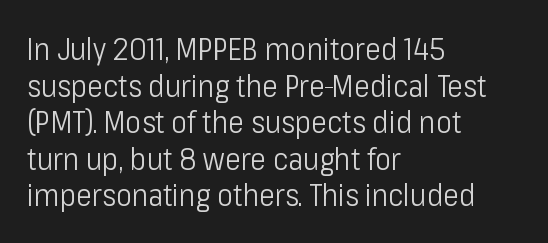
The image shows 30 px light, condensed sans-serif type, upright; set left-aligned, line spacing 1.22x, normal letter spacing, not underlined; low stroke contrast and a medium x-height.
